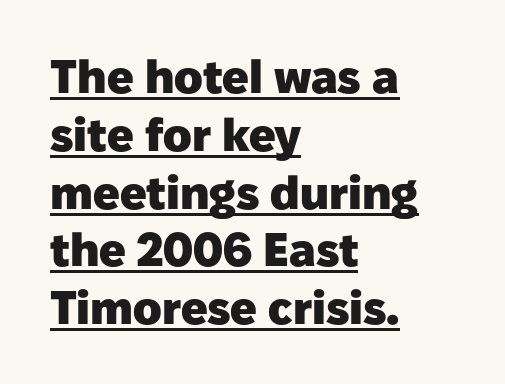
The image shows 47 px heavy sans-serif type, upright; set left-aligned, line spacing 1.23x, normal letter spacing, underlined; low stroke contrast and a medium x-height.
